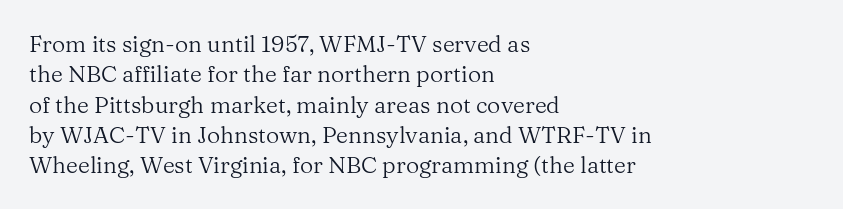
The image shows 23 px text type, upright; set left-aligned, normal line spacing (1.32x), normal letter spacing, not underlined.
